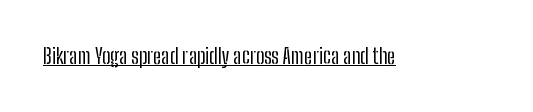
{"italic": "no", "bold": "no", "underline": "yes", "letter_spacing": "normal", "letter_spacing_em": 0.0, "glyph_px": 21}
